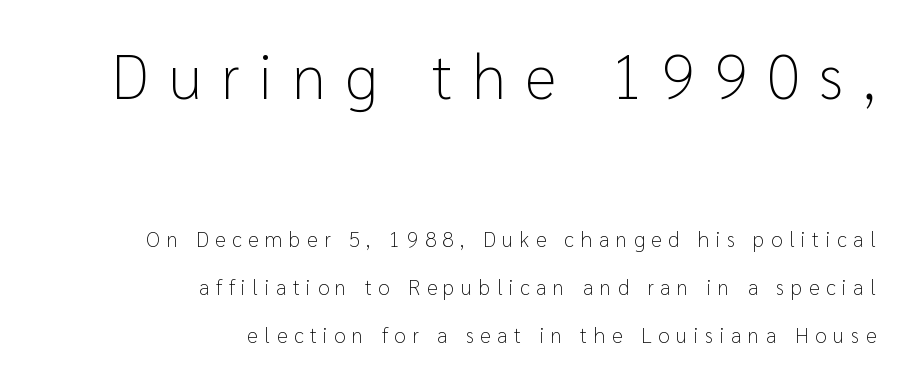
{"serif": "no", "italic": "no", "bold": "no", "weight": "light", "width": "normal", "stroke_contrast": "low", "x_height": "medium", "monospaced": "no", "underline": "no", "align": "right", "line_spacing": "loose", "line_spacing_ratio": 2.29, "letter_spacing": "wide", "letter_spacing_em": 0.31, "larger_block": "first", "size_ratio": 2.95, "glyph_px": 62}
